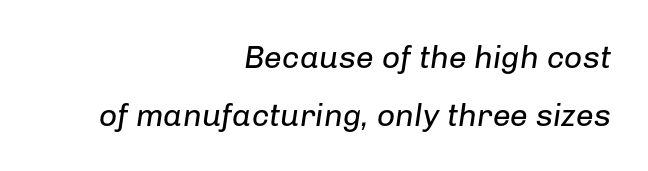
{"italic": "yes", "lean": "right", "slant_degrees": 8, "bold": "no", "weight": "regular", "width": "normal", "stroke_contrast": "low", "x_height": "medium", "monospaced": "no", "underline": "no", "align": "right", "line_spacing_ratio": 1.8, "letter_spacing": "normal", "letter_spacing_em": 0.0, "glyph_px": 32}
